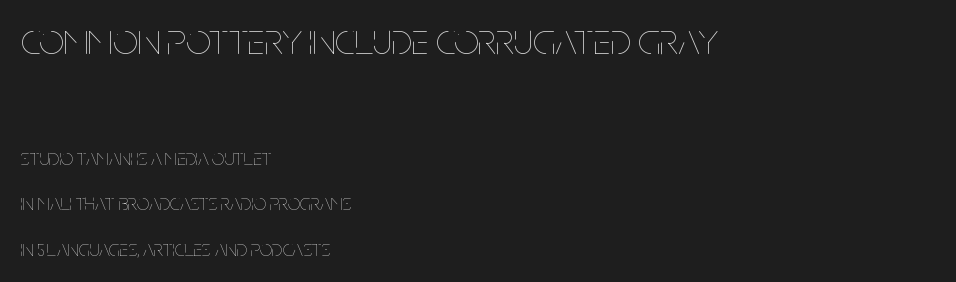
Standard letterfit; no display-style spreading of the glyphs. Words float on clear page, feet unadorned. Designer's note — italics off, roman on. Line beginnings align vertically; line endings do not. If you measured baseline to baseline, you'd find a long distance.
